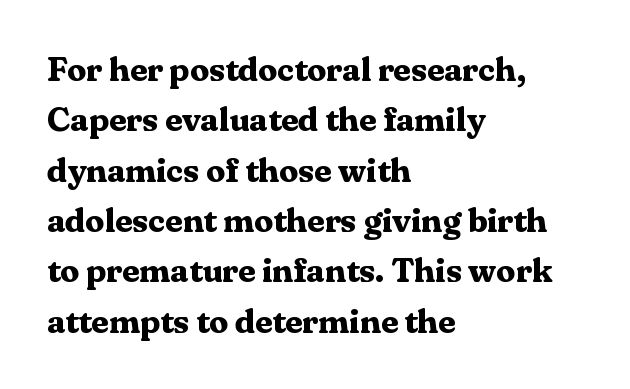
Q: Is the text bold? A: Yes.
Q: Is the text italic (slanted)? A: No, it is upright.
Q: Is the typeface a serif or a sans-serif typeface? A: Serif.
Q: Is the text underlined? A: No.
Q: How is the paragraph aligned? A: Left-aligned.
Q: Is the spacing between letters normal or unusually wide? A: Normal.
Q: Is the spacing between lines tight, normal or loose? A: Normal.
Q: Width (condensed, normal, or wide)? A: Normal.
Q: Stroke contrast? A: Medium.
Q: x-height? A: Medium.
Q: Monospaced? A: No.
